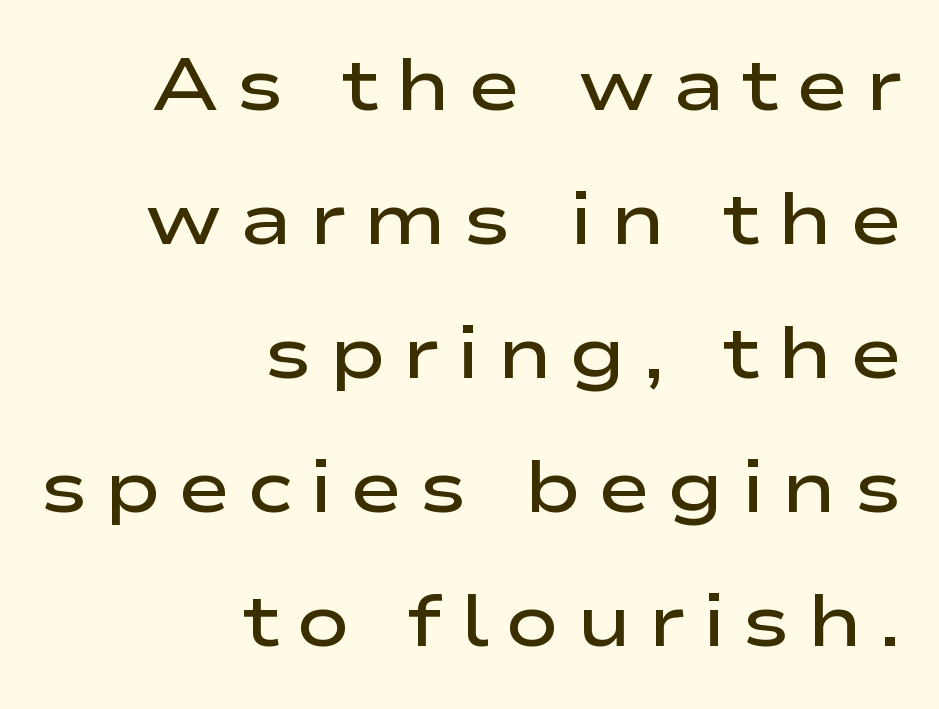
In terms of posture, this sample is upright. Classification — sans serif. Does the copy run flush right? Yes — the right margin is perfectly even. Check under the words: just untouched page. Its strokes are somewhat broadened, the hallmark of semibold type.
